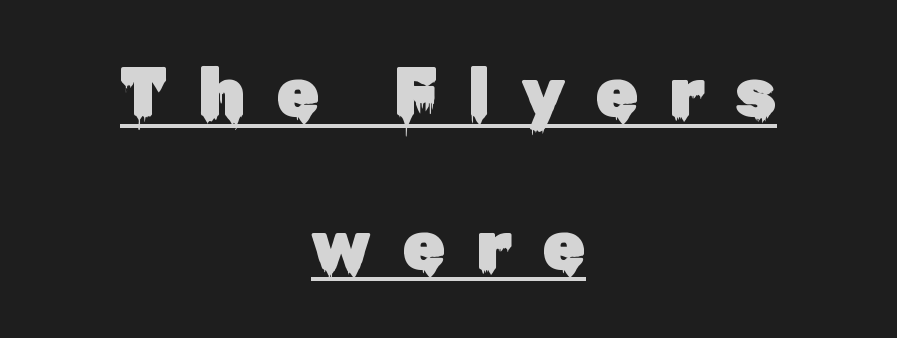
Decoration check: the copy is underlined. Proportional: the letters do not fall into vertical columns. Are there feet on the stems? There aren't — it's a sans. These lines stand farther apart than default settings would place them.
